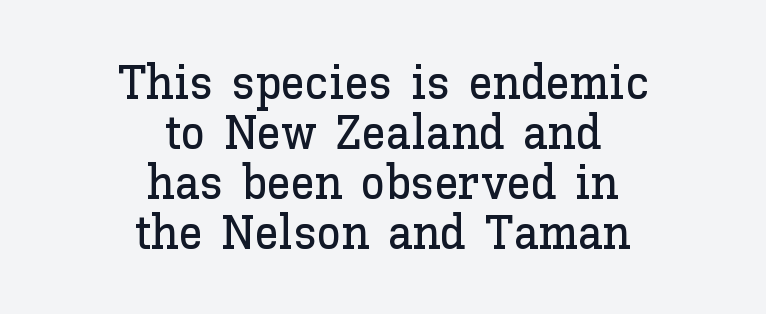
Here the glyphs are tracked normally, forming tight word shapes. Plain, unruled lines of type. This sample trades vertical openness for compactness between lines. No italicization has been applied; the sample stays upright. The passage shown is typed in a proportional face where columns would drift.
